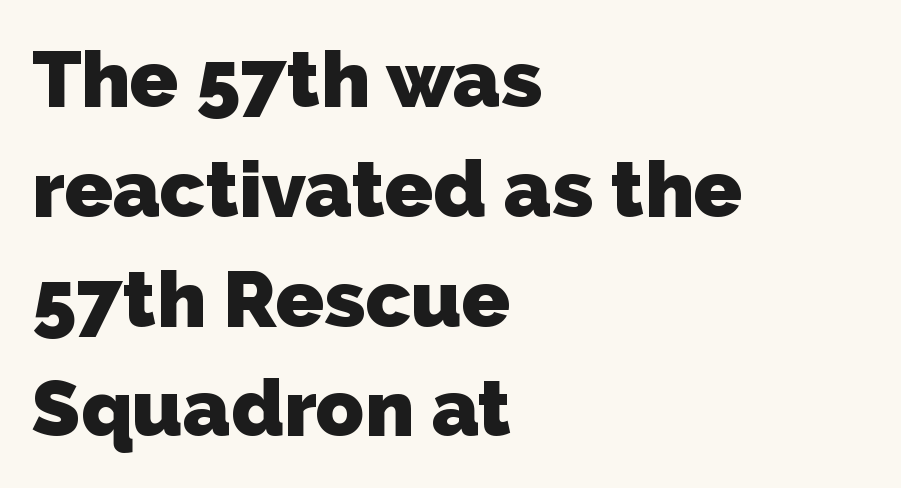
{"serif": "no", "bold": "yes", "weight": "heavy", "width": "normal", "stroke_contrast": "low", "x_height": "medium", "monospaced": "no", "underline": "no", "align": "left", "line_spacing": "normal", "line_spacing_ratio": 1.39, "letter_spacing": "normal", "letter_spacing_em": 0.0, "glyph_px": 79}
